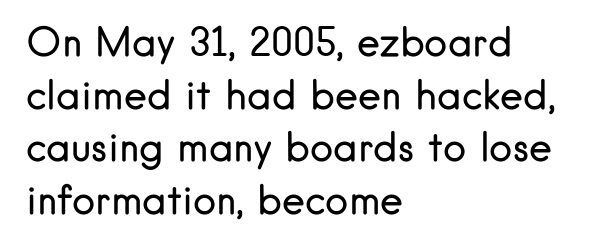
Q: Is the text bold? A: No.
Q: Is the text italic (slanted)? A: No, it is upright.
Q: Is the typeface a serif or a sans-serif typeface? A: Sans-serif.
Q: Is the text underlined? A: No.
Q: How is the paragraph aligned? A: Left-aligned.
Q: Is the spacing between letters normal or unusually wide? A: Normal.
Q: Is the spacing between lines tight, normal or loose? A: Normal.
Q: Width (condensed, normal, or wide)? A: Normal.
Q: Stroke contrast? A: Low.
Q: x-height? A: Small.
Q: Monospaced? A: No.
